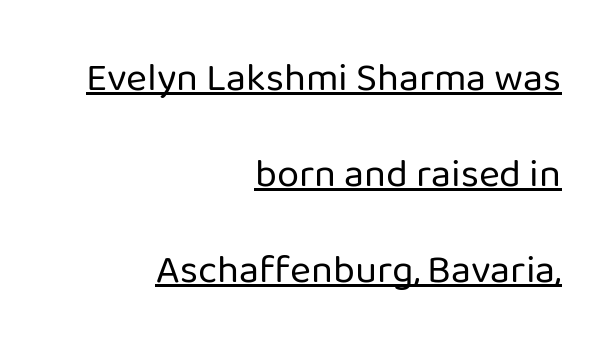
The image shows 40 px regular-weight sans-serif type, upright; set right-aligned, loose line spacing (2.4x), normal letter spacing, underlined; low stroke contrast and a medium x-height.
